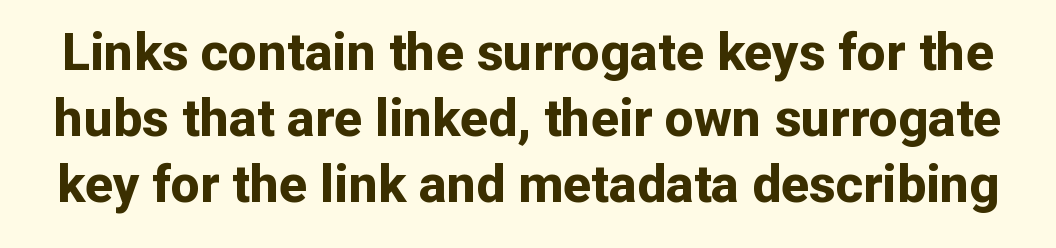
Each word holds together tightly as a unit, with standard inter-letter gaps. The rendering uses natural spacing where letterforms have individual widths. Notice how the stems are strictly vertical — no italics here. This sample keeps an unexceptional amount of space between lines. The area under the type is left untouched. The designer went with a sans here, leaving each stem footless.
